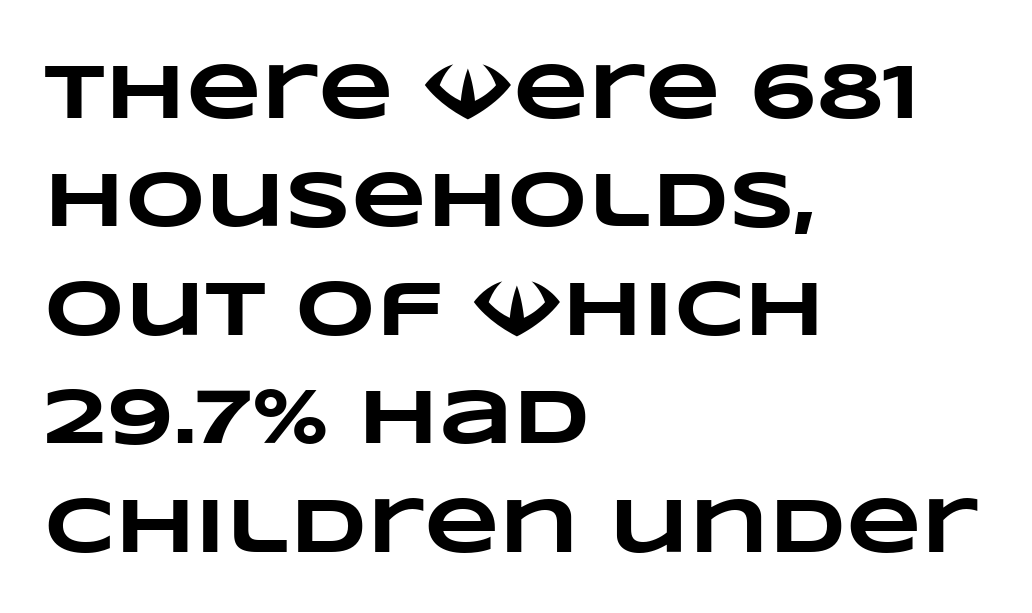
The face used here is rendered with its standard letterfit. Spacing verdict: proportional, widths tailored to each character. The rows are spaced the way most documents space them. Does the copy run flush right? No — it runs flush left.
